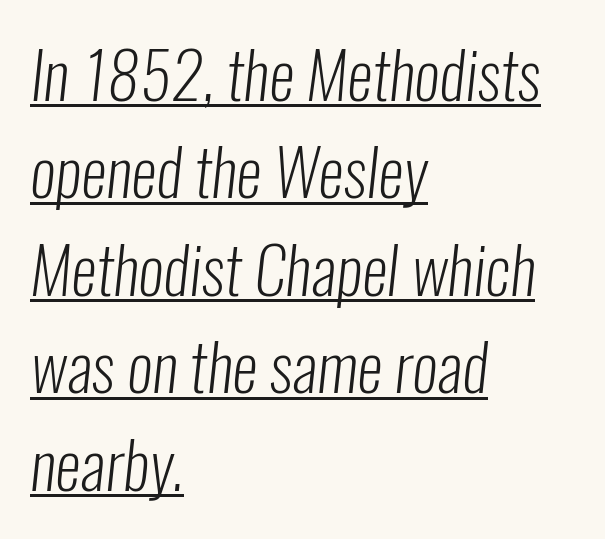
{"serif": "no", "bold": "no", "weight": "light", "width": "condensed", "stroke_contrast": "low", "x_height": "medium", "monospaced": "no", "underline": "yes", "align": "left", "line_spacing": "normal", "line_spacing_ratio": 1.5, "letter_spacing": "normal", "letter_spacing_em": 0.0, "glyph_px": 65}
